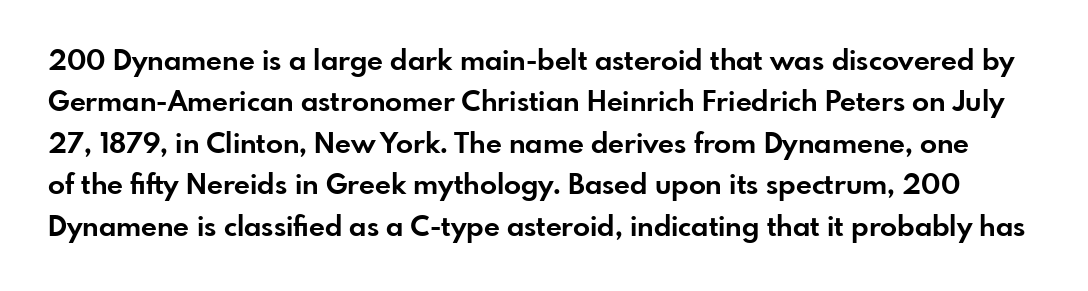
{"serif": "no", "italic": "no", "bold": "yes", "weight": "bold", "width": "normal", "stroke_contrast": "low", "x_height": "small", "monospaced": "no", "underline": "no", "line_spacing": "normal", "line_spacing_ratio": 1.48, "letter_spacing": "normal", "letter_spacing_em": 0.0, "glyph_px": 28}
